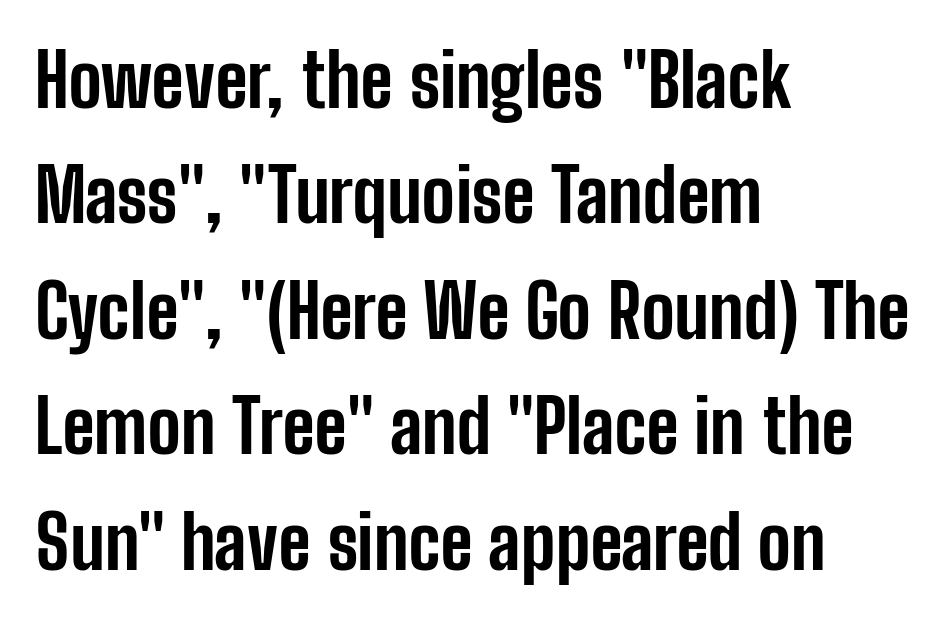
Q: Is the text bold? A: Yes.
Q: Is the text italic (slanted)? A: No, it is upright.
Q: Is the typeface a serif or a sans-serif typeface? A: Sans-serif.
Q: Is the text underlined? A: No.
Q: How is the paragraph aligned? A: Left-aligned.
Q: Is the spacing between letters normal or unusually wide? A: Normal.
Q: Is the spacing between lines tight, normal or loose? A: Normal.
Q: Width (condensed, normal, or wide)? A: Condensed.
Q: Stroke contrast? A: Low.
Q: x-height? A: Medium.
Q: Monospaced? A: No.
